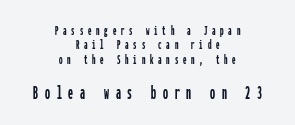
{"italic": "no", "underline": "no", "align": "center", "line_spacing": "tight", "line_spacing_ratio": 1.02, "letter_spacing": "wide", "letter_spacing_em": 0.34, "larger_block": "second", "size_ratio": 1.43, "glyph_px": 20}
